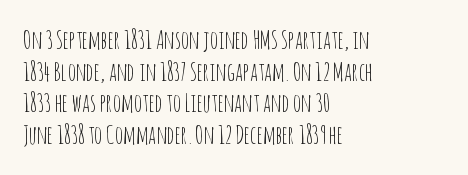
The image shows 25 px text type, upright; set left-aligned, normal line spacing (1.27x), normal letter spacing, not underlined.
